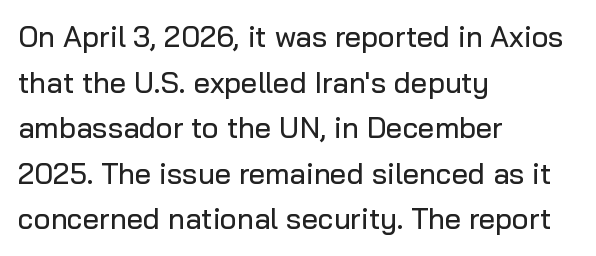
{"serif": "no", "italic": "no", "width": "normal", "stroke_contrast": "low", "x_height": "medium", "monospaced": "no", "underline": "no", "align": "left", "line_spacing": "normal", "line_spacing_ratio": 1.57, "letter_spacing": "normal", "letter_spacing_em": 0.0, "glyph_px": 29}
